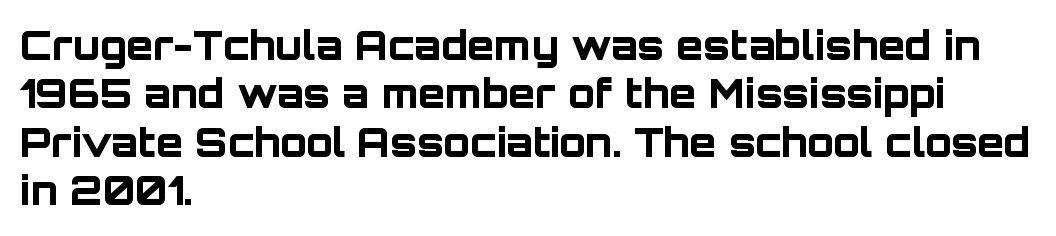
Q: Is the text bold? A: Yes.
Q: Is the text italic (slanted)? A: No, it is upright.
Q: Is the typeface a serif or a sans-serif typeface? A: Sans-serif.
Q: Is the text underlined? A: No.
Q: How is the paragraph aligned? A: Left-aligned.
Q: Is the spacing between letters normal or unusually wide? A: Normal.
Q: Width (condensed, normal, or wide)? A: Normal.
Q: Stroke contrast? A: Low.
Q: x-height? A: Large.
Q: Monospaced? A: No.
